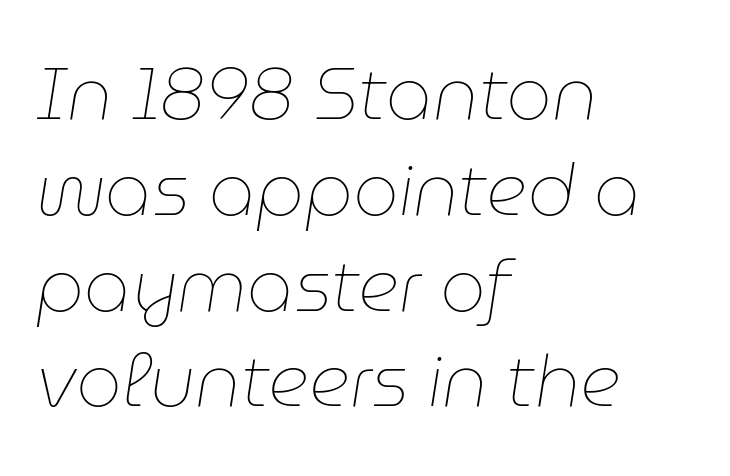
Q: Is the text bold? A: No.
Q: Is the text italic (slanted)? A: Yes, it leans right by about 9 degrees.
Q: Is the text underlined? A: No.
Q: How is the paragraph aligned? A: Left-aligned.
Q: Is the spacing between letters normal or unusually wide? A: Normal.
Q: Is the spacing between lines tight, normal or loose? A: Normal.
Q: Width (condensed, normal, or wide)? A: Normal.
Q: Stroke contrast? A: Low.
Q: x-height? A: Medium.
Q: Monospaced? A: No.
